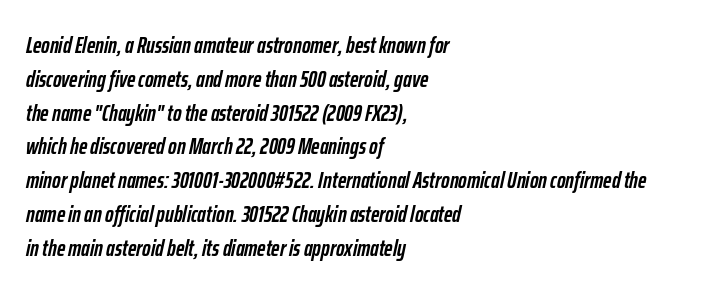
{"italic": "yes", "lean": "right", "slant_degrees": 12, "bold": "yes", "underline": "no", "align": "left", "line_spacing": "normal", "line_spacing_ratio": 1.47, "letter_spacing": "normal", "letter_spacing_em": 0.0, "glyph_px": 23}
